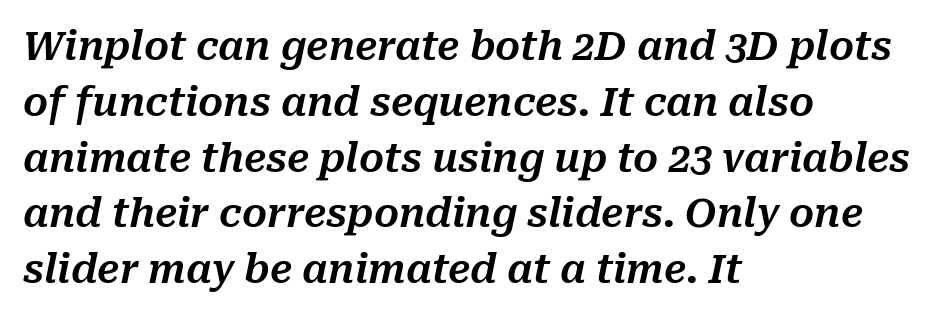
Is this a fixed-width face? No — the glyphs have proportional, varying widths. Only glyphs here, with clear space below each row. Notice how the passage keeps a crisp vertical edge on the left only. Is there much room between lines? A standard amount, neither cramped nor airy. The lettering tilts uniformly, giving the passage an italic look.
